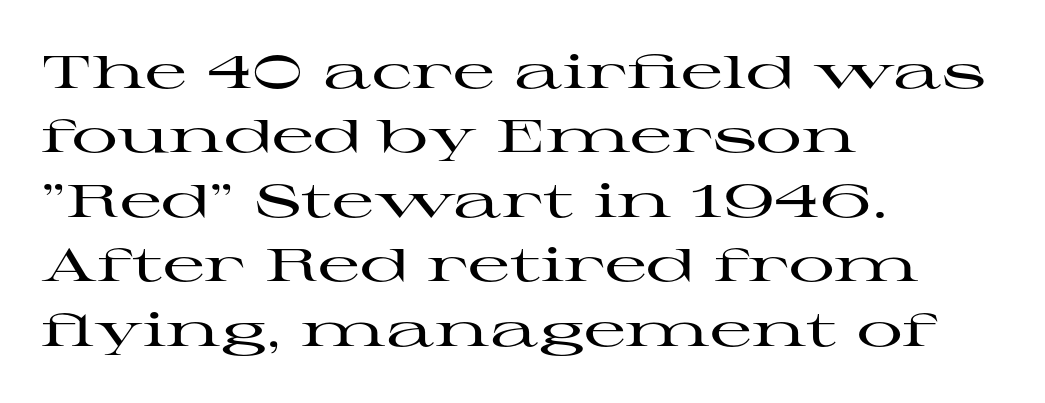
{"serif": "yes", "italic": "no", "width": "wide", "stroke_contrast": "high", "x_height": "medium", "monospaced": "no", "underline": "no", "align": "left", "line_spacing": "normal", "line_spacing_ratio": 1.4, "letter_spacing": "normal", "letter_spacing_em": 0.0, "glyph_px": 46}
